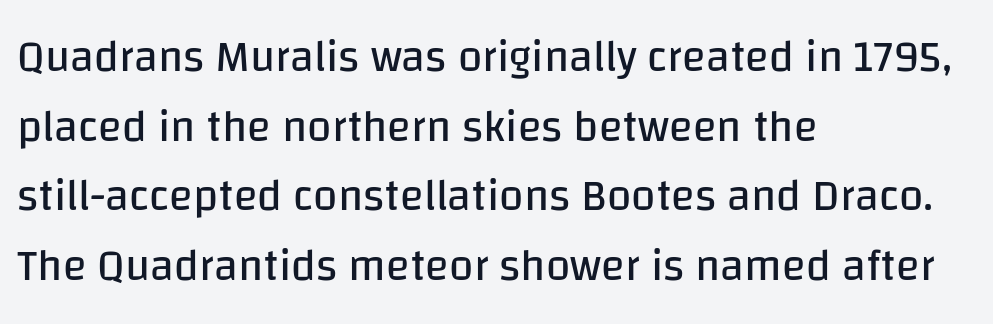
The lettering stays uniformly vertical, giving the passage a roman look. Does the leading feel generous? No, just average. Classification — sans serif. Nobody drew a line under any word here. Inter-character spacing is left at the font's built-in metrics. The font sits on the lighter half of the weight spectrum, regular included.
